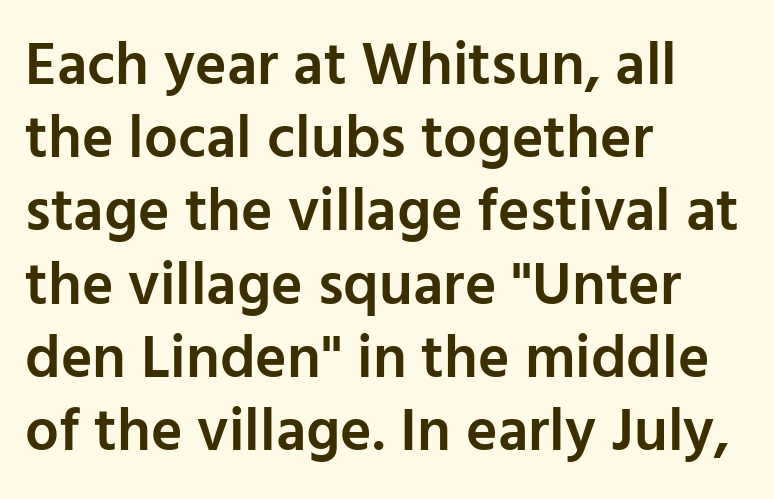
The image shows 60 px semibold sans-serif type, upright; set left-aligned, line spacing 1.22x, normal letter spacing, not underlined; low stroke contrast and a medium x-height.
